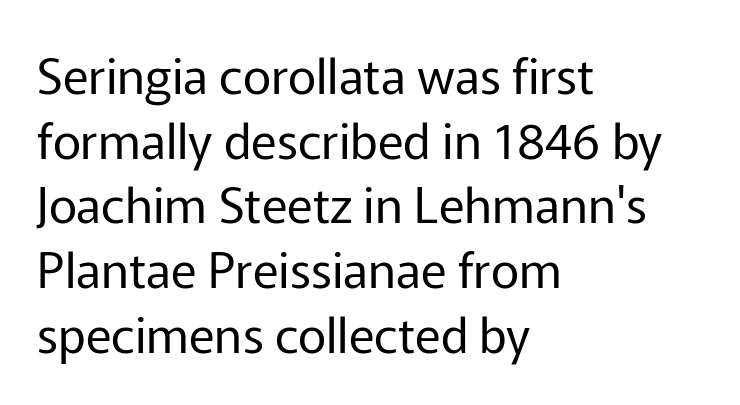
The image shows 49 px regular-weight sans-serif type, upright; set left-aligned, normal line spacing (1.32x), normal letter spacing, not underlined; low stroke contrast and a medium x-height.
